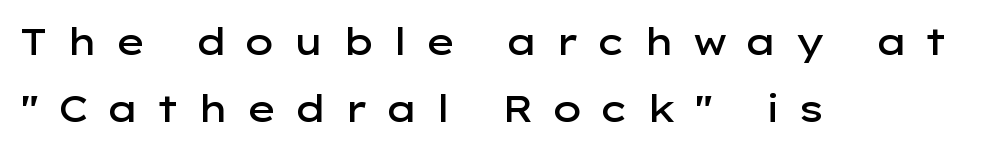
{"serif": "no", "italic": "no", "bold": "semi", "weight": "semibold", "width": "wide", "stroke_contrast": "low", "x_height": "medium", "monospaced": "no", "underline": "no", "align": "left", "line_spacing_ratio": 1.87, "letter_spacing": "wide", "letter_spacing_em": 0.45, "glyph_px": 36}
